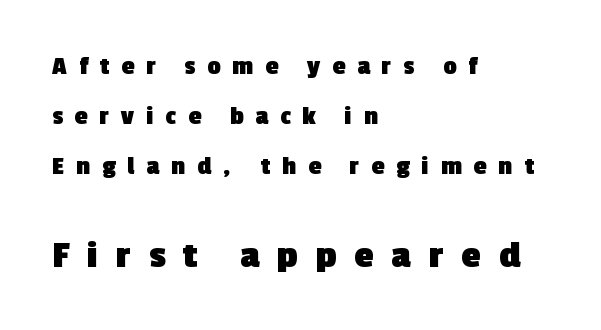
{"serif": "no", "bold": "yes", "weight": "heavy", "width": "normal", "x_height": "medium", "monospaced": "no", "underline": "no", "align": "left", "line_spacing": "loose", "line_spacing_ratio": 1.93, "letter_spacing": "wide", "letter_spacing_em": 0.46, "larger_block": "second", "size_ratio": 1.5, "glyph_px": 39}
